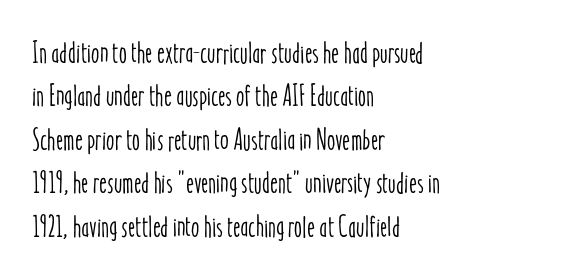
{"italic": "no", "width": "condensed", "stroke_contrast": "low", "x_height": "medium", "monospaced": "no", "underline": "no", "align": "left", "line_spacing": "normal", "line_spacing_ratio": 1.45, "letter_spacing": "normal", "letter_spacing_em": 0.0, "glyph_px": 30}
